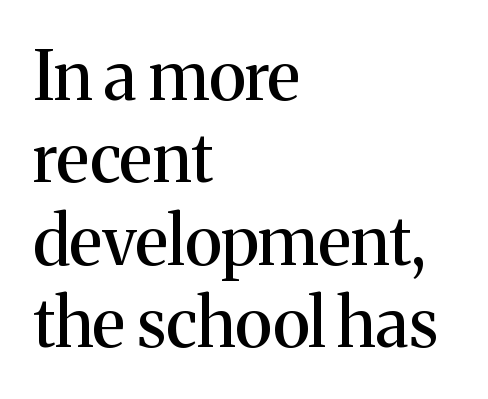
The image shows 68 px serif type, upright; set left-aligned, line spacing 1.21x, normal letter spacing, not underlined; medium stroke contrast and a medium x-height.
